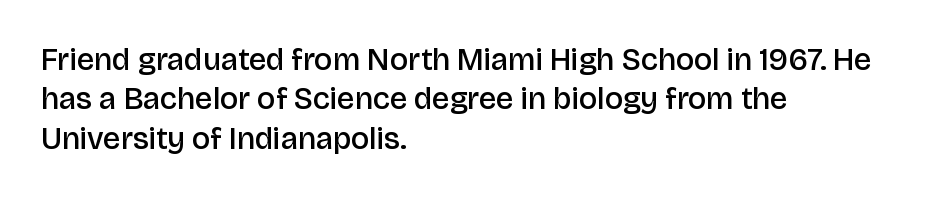
{"serif": "no", "italic": "no", "bold": "semi", "weight": "semibold", "width": "normal", "stroke_contrast": "low", "x_height": "large", "monospaced": "no", "underline": "no", "align": "left", "line_spacing": "normal", "line_spacing_ratio": 1.27, "letter_spacing": "normal", "letter_spacing_em": 0.0, "glyph_px": 31}
